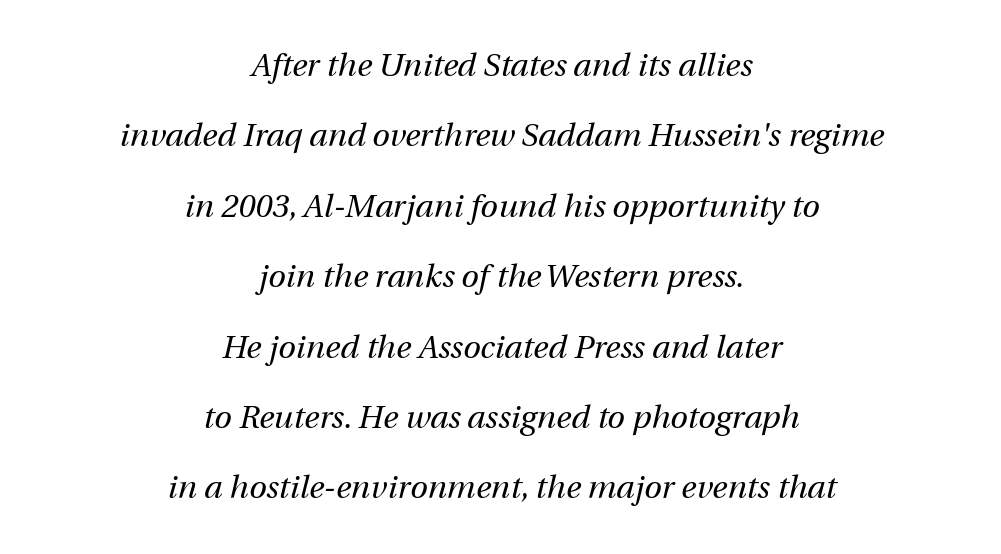
{"italic": "yes", "lean": "right", "slant_degrees": 12, "bold": "no", "weight": "regular", "width": "normal", "stroke_contrast": "medium", "x_height": "medium", "monospaced": "no", "underline": "no", "align": "center", "line_spacing": "loose", "line_spacing_ratio": 2.2, "letter_spacing": "normal", "letter_spacing_em": 0.0, "glyph_px": 32}
